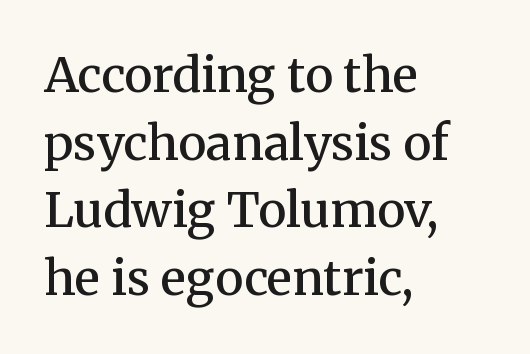
The image shows 48 px semibold serif type, upright; set left-aligned, normal line spacing (1.41x), normal letter spacing, not underlined; medium stroke contrast and a medium x-height.
